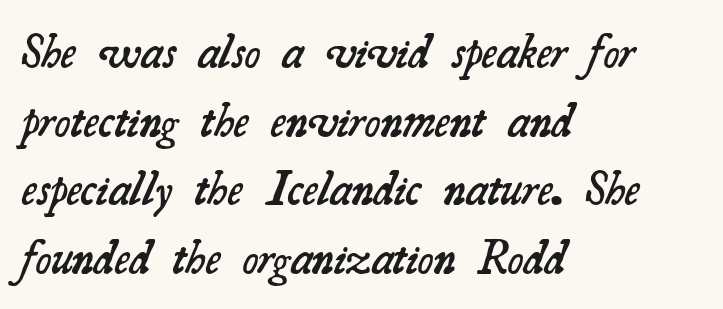
The image shows 48 px semibold serif type; set left-aligned, normal line spacing (1.43x), normal letter spacing, not underlined; medium stroke contrast and a small x-height.
